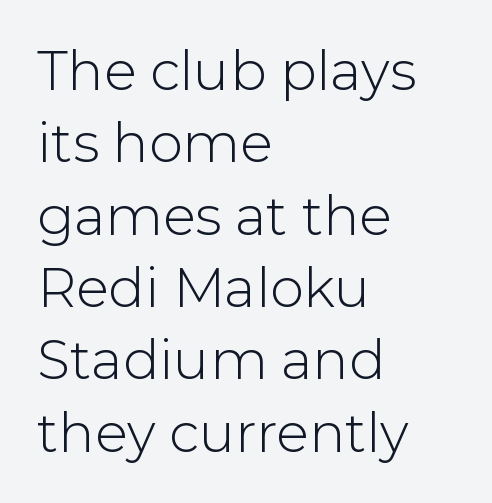
{"serif": "no", "italic": "no", "bold": "no", "weight": "light", "width": "normal", "stroke_contrast": "low", "x_height": "medium", "monospaced": "no", "underline": "no", "align": "left", "line_spacing": "normal", "line_spacing_ratio": 1.34, "letter_spacing": "normal", "letter_spacing_em": 0.0, "glyph_px": 54}
